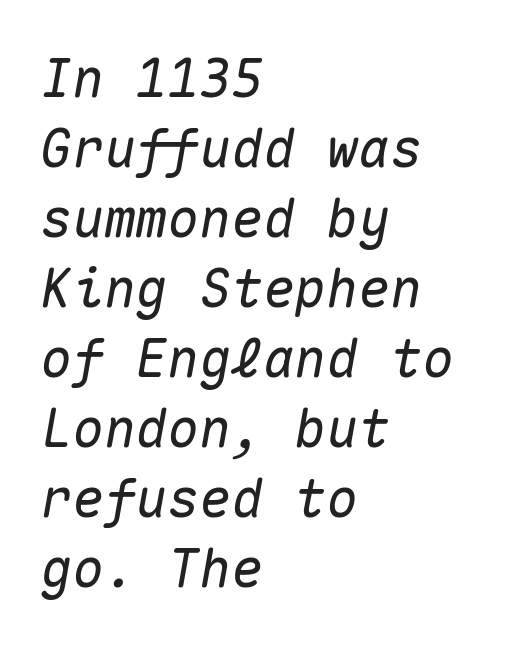
The image shows 53 px text type, italic (leaning right), monospaced; set left-aligned, normal line spacing (1.32x), normal letter spacing, not underlined; medium stroke contrast and a medium x-height.
